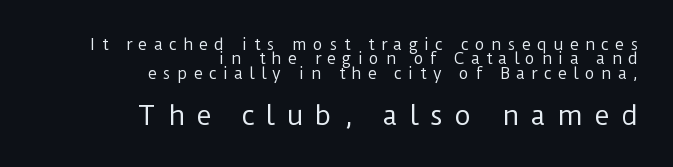
The image shows 26 px text type, upright; set right-aligned, tight line spacing (0.96x), unusually wide letter spacing (+0.43 em), not underlined; the second (bottom) block is 1.73x larger.
